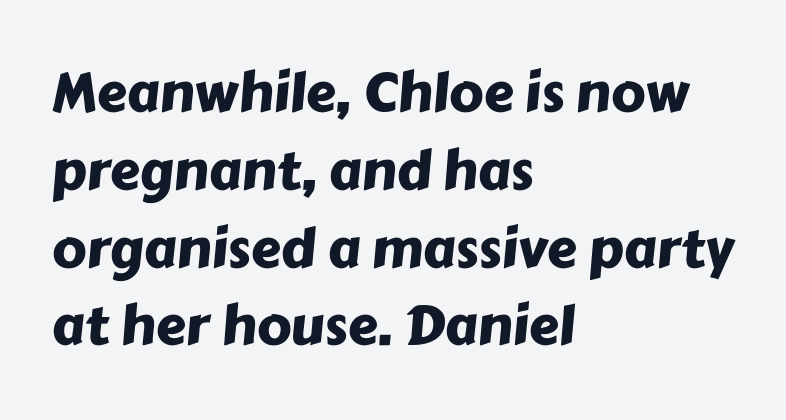
The image shows 54 px sans-serif type; set left-aligned, normal line spacing (1.44x), normal letter spacing, not underlined; low stroke contrast and a medium x-height.
